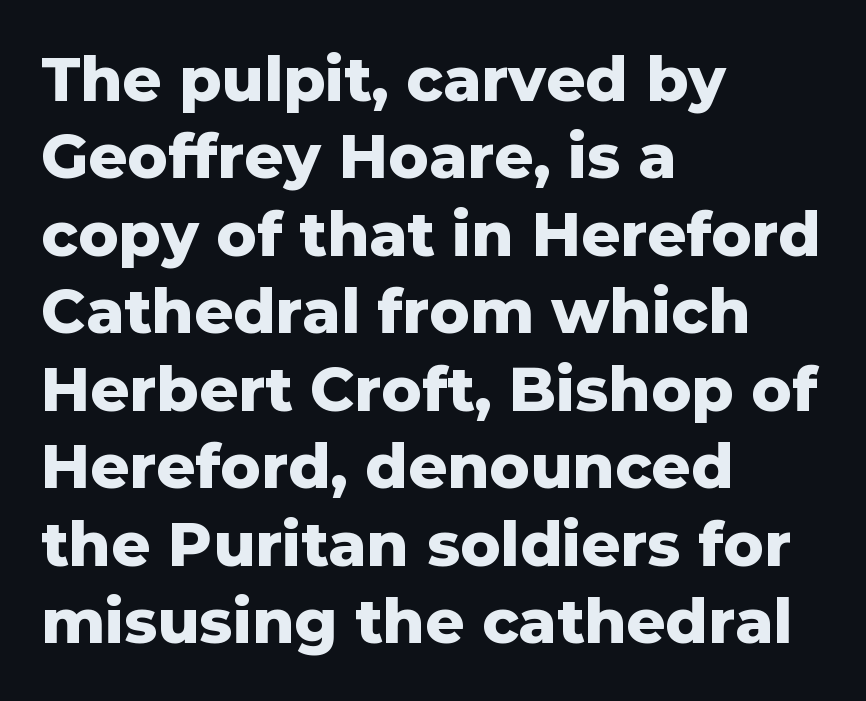
{"serif": "no", "italic": "no", "bold": "yes", "weight": "heavy", "width": "normal", "stroke_contrast": "low", "x_height": "medium", "monospaced": "no", "underline": "no", "align": "left", "line_spacing": "normal", "line_spacing_ratio": 1.27, "letter_spacing": "normal", "letter_spacing_em": 0.0, "glyph_px": 61}
